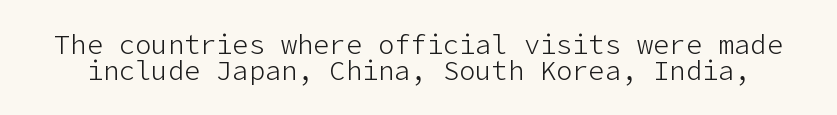
{"italic": "no", "bold": "no", "underline": "no", "line_spacing": "tight", "line_spacing_ratio": 0.95, "letter_spacing": "normal", "letter_spacing_em": 0.0, "glyph_px": 27}
